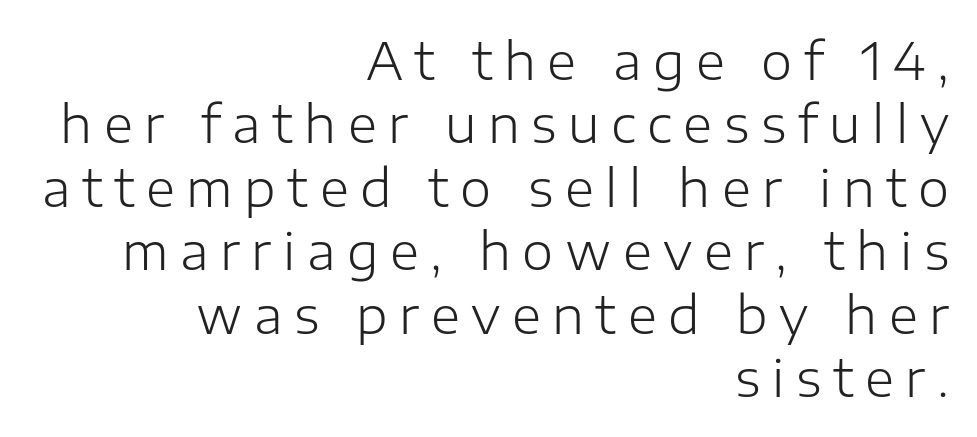
{"serif": "no", "italic": "no", "bold": "no", "weight": "light", "width": "normal", "stroke_contrast": "low", "x_height": "medium", "monospaced": "no", "underline": "no", "align": "right", "line_spacing": "normal", "line_spacing_ratio": 1.27, "letter_spacing": "wide", "letter_spacing_em": 0.23, "glyph_px": 50}
